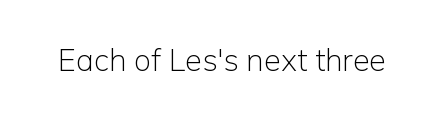
The passage shown is typeset with a sans-serif family. A roman cut, with each character standing at attention. The strip under each line holds only bare page. Caption: face not bold, strokes unweighted.
